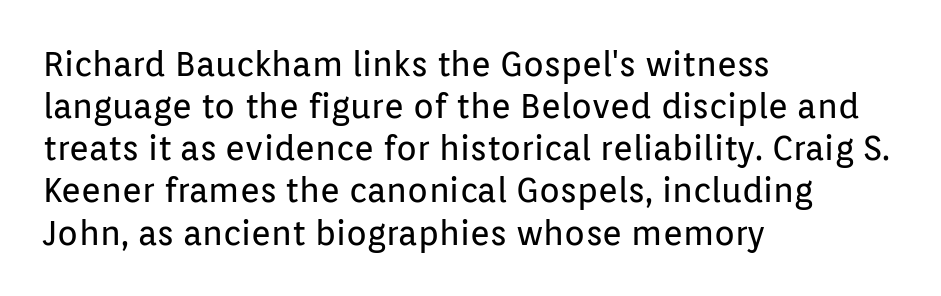
Q: Is the text bold? A: No.
Q: Is the text italic (slanted)? A: No, it is upright.
Q: Is the typeface a serif or a sans-serif typeface? A: Sans-serif.
Q: Is the text underlined? A: No.
Q: How is the paragraph aligned? A: Left-aligned.
Q: Is the spacing between letters normal or unusually wide? A: Normal.
Q: Width (condensed, normal, or wide)? A: Normal.
Q: Stroke contrast? A: Low.
Q: x-height? A: Medium.
Q: Monospaced? A: No.
